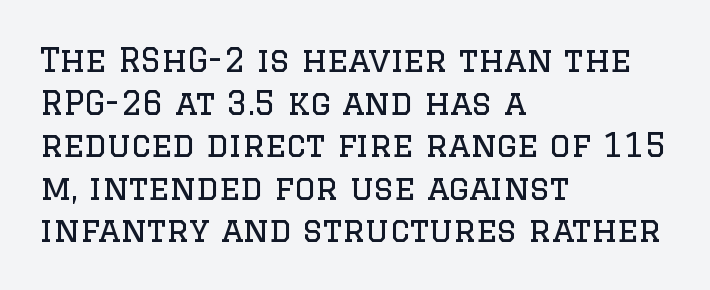
This sample uses a serif face. The space between consecutive lines is moderate. Nobody drew a line under any word here. Quick note: not italic, upright. Nothing unusual about the tracking: characters are spaced as the font intends. Is the type heavy? It reads as light-to-regular instead.
